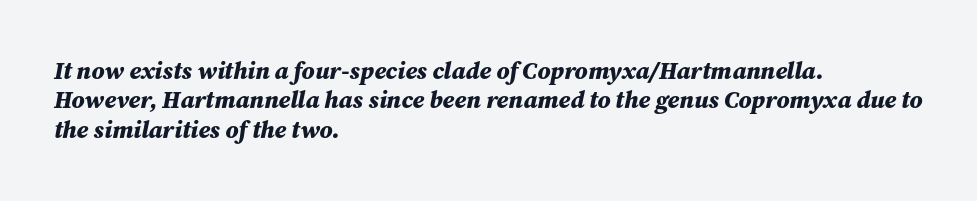
The paragraph has a hard left edge and a soft right edge. The rendering keeps characters at their native spacing. The typography opts for an oblique posture over an upright one. The font is running at its bold setting.
